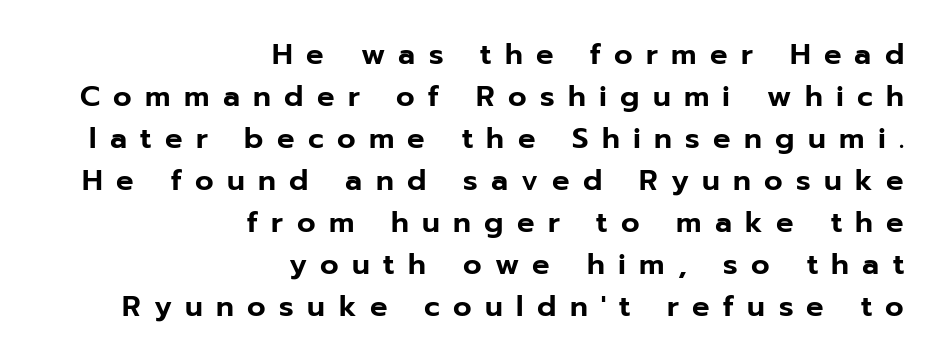
{"serif": "no", "italic": "no", "width": "normal", "stroke_contrast": "low", "x_height": "medium", "monospaced": "no", "underline": "no", "align": "right", "line_spacing": "normal", "line_spacing_ratio": 1.45, "letter_spacing": "wide", "letter_spacing_em": 0.46, "glyph_px": 29}
